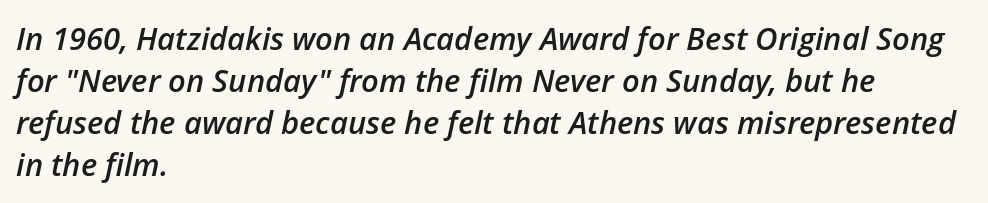
The image shows 31 px semibold type, italic (leaning right); set left-aligned, normal line spacing (1.36x), normal letter spacing, not underlined; low stroke contrast and a medium x-height.
